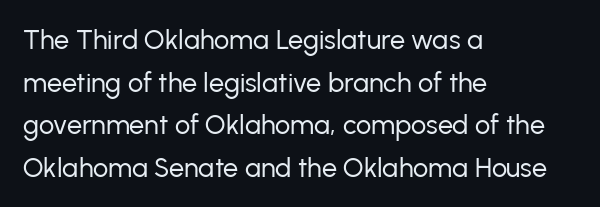
The image shows 27 px text type, upright; set left-aligned, normal line spacing (1.58x), normal letter spacing, not underlined.
